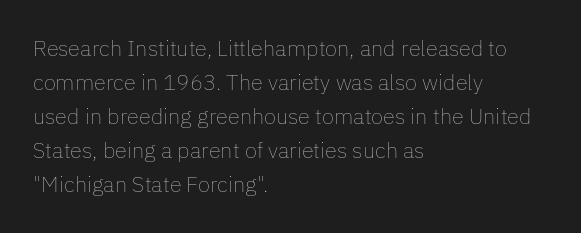
Q: Is the text bold? A: No.
Q: Is the text italic (slanted)? A: No, it is upright.
Q: Is the text underlined? A: No.
Q: How is the paragraph aligned? A: Left-aligned.
Q: Is the spacing between letters normal or unusually wide? A: Normal.
Q: Is the spacing between lines tight, normal or loose? A: Normal.
